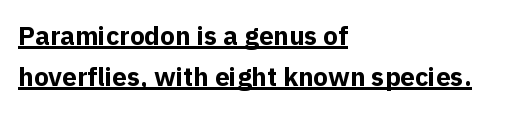
Q: Is the text bold? A: Yes.
Q: Is the text italic (slanted)? A: No, it is upright.
Q: Is the text underlined? A: Yes.
Q: How is the paragraph aligned? A: Left-aligned.
Q: Is the spacing between letters normal or unusually wide? A: Normal.
Q: Is the spacing between lines tight, normal or loose? A: Normal.
